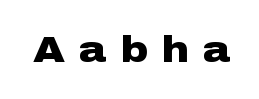
{"serif": "no", "italic": "no", "bold": "yes", "weight": "heavy", "width": "wide", "stroke_contrast": "low", "x_height": "medium", "monospaced": "no", "underline": "no", "letter_spacing": "wide", "letter_spacing_em": 0.38, "glyph_px": 37}
